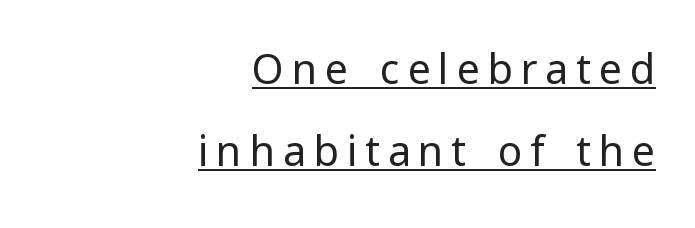
The image shows 41 px regular-weight sans-serif type, upright; set right-aligned, loose line spacing (1.99x), underlined; low stroke contrast and a medium x-height.
